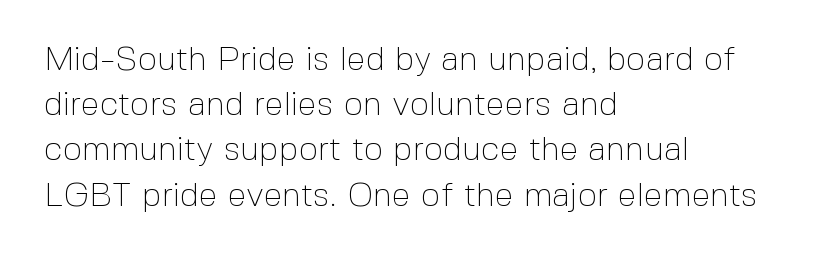
{"serif": "no", "italic": "no", "bold": "no", "weight": "thin", "width": "normal", "x_height": "medium", "monospaced": "no", "underline": "no", "align": "left", "line_spacing": "normal", "line_spacing_ratio": 1.33, "letter_spacing": "normal", "letter_spacing_em": 0.0, "glyph_px": 34}
